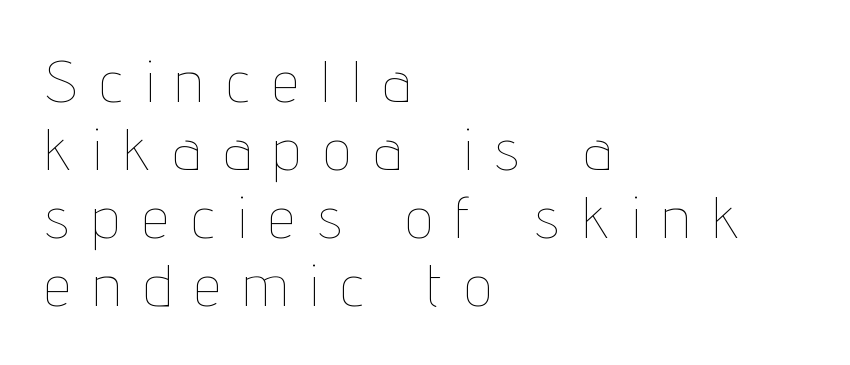
{"italic": "no", "bold": "no", "weight": "thin", "width": "condensed", "stroke_contrast": "low", "x_height": "medium", "monospaced": "no", "underline": "no", "align": "left", "line_spacing": "tight", "line_spacing_ratio": 1.15, "letter_spacing": "wide", "letter_spacing_em": 0.41, "glyph_px": 59}
